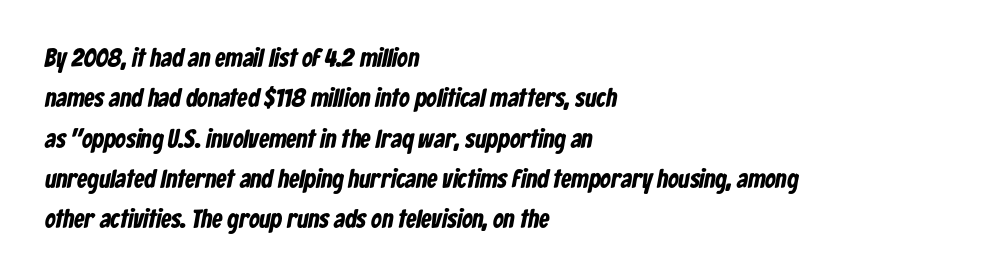
Plenty of ink on the page — the face is bold. Nobody drew a line under any word here. Horizontally, the lines are justified to the leading edge only. The rows are spaced the way most documents space them.
